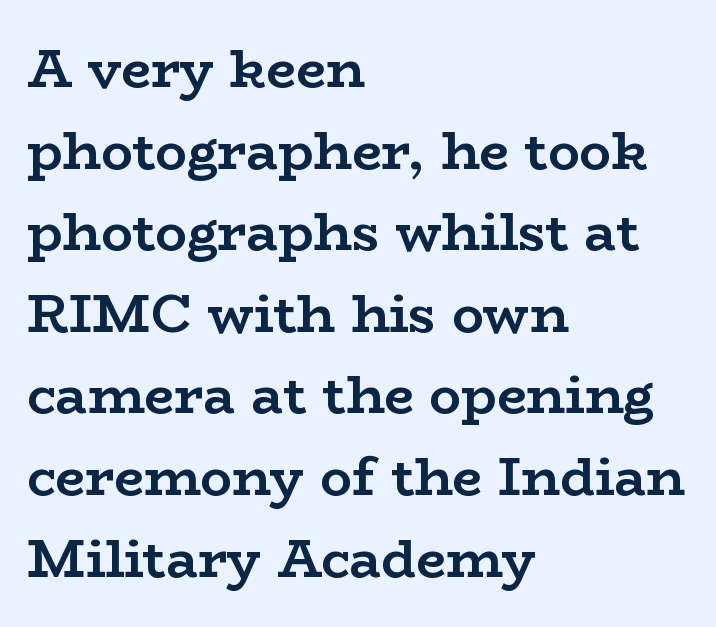
The image shows 53 px semibold, wide serif type, upright; set left-aligned, normal line spacing (1.54x), normal letter spacing, not underlined; low stroke contrast and a medium x-height.
